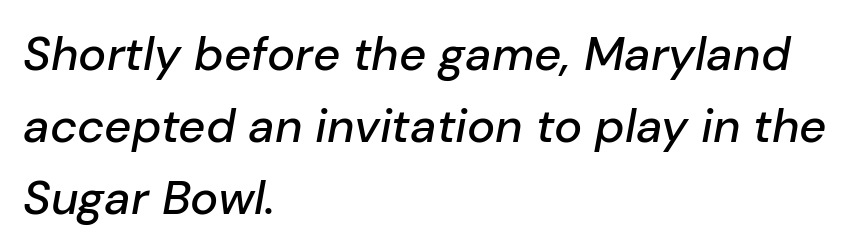
{"italic": "yes", "lean": "right", "slant_degrees": 10, "width": "normal", "stroke_contrast": "low", "x_height": "medium", "monospaced": "no", "underline": "no", "align": "left", "line_spacing": "normal", "line_spacing_ratio": 1.53, "letter_spacing": "normal", "letter_spacing_em": 0.0, "glyph_px": 47}
